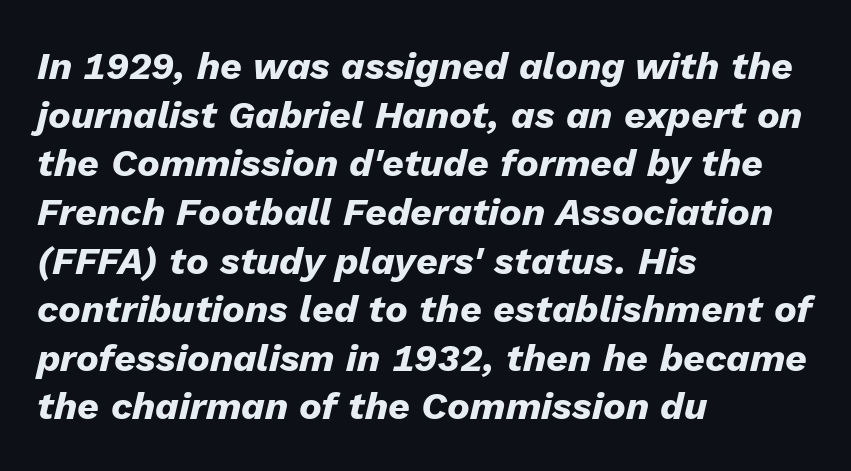
{"italic": "yes", "lean": "right", "slant_degrees": 13, "bold": "yes", "weight": "heavy", "width": "normal", "stroke_contrast": "low", "x_height": "medium", "monospaced": "no", "underline": "no", "align": "left", "line_spacing": "normal", "line_spacing_ratio": 1.28, "letter_spacing": "normal", "letter_spacing_em": 0.0, "glyph_px": 38}
